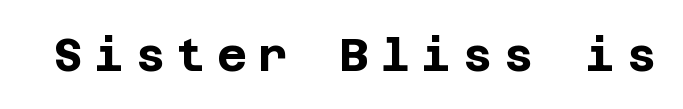
{"serif": "no", "italic": "no", "bold": "yes", "weight": "bold", "width": "normal", "stroke_contrast": "low", "x_height": "large", "underline": "no", "letter_spacing": "wide", "letter_spacing_em": 0.24, "glyph_px": 46}
